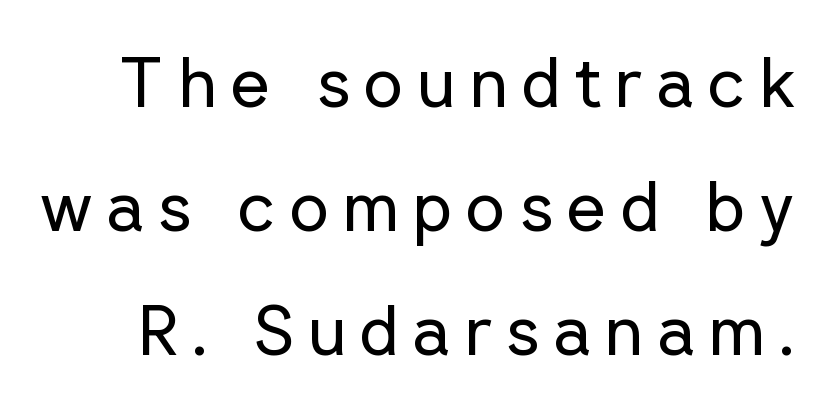
The image shows 70 px regular-weight sans-serif type, upright; set line spacing 1.77x, not underlined; low stroke contrast and a medium x-height.
